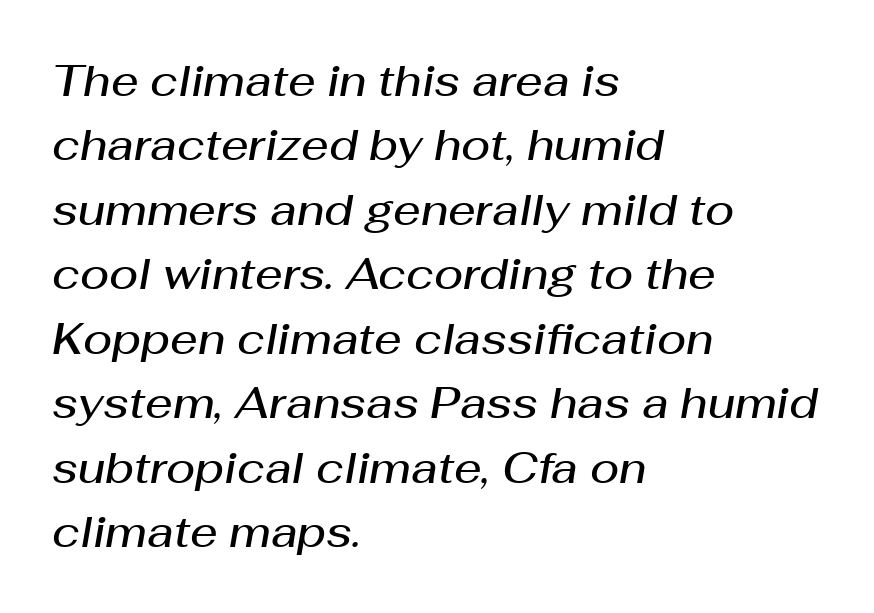
{"italic": "yes", "lean": "right", "slant_degrees": 10, "bold": "semi", "weight": "semibold", "width": "normal", "stroke_contrast": "medium", "x_height": "medium", "monospaced": "no", "underline": "no", "align": "left", "line_spacing": "normal", "line_spacing_ratio": 1.5, "letter_spacing": "normal", "letter_spacing_em": 0.0, "glyph_px": 43}
